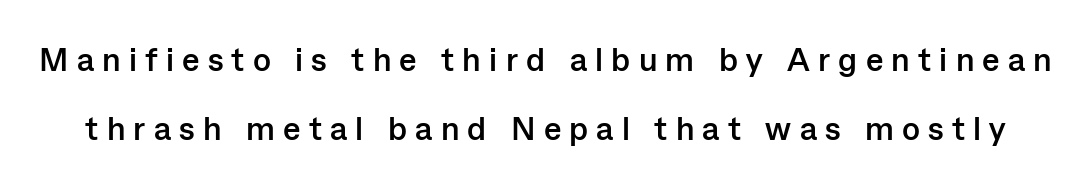
{"serif": "no", "italic": "no", "bold": "yes", "weight": "semibold", "width": "normal", "stroke_contrast": "low", "x_height": "medium", "monospaced": "no", "underline": "no", "line_spacing": "loose", "line_spacing_ratio": 2.09, "letter_spacing": "wide", "letter_spacing_em": 0.25, "glyph_px": 33}
